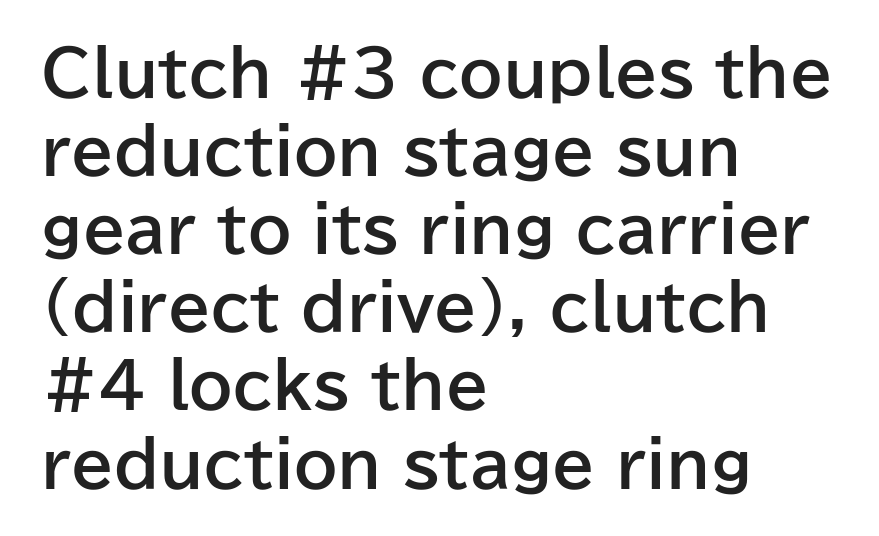
Q: Is the text bold? A: Yes.
Q: Is the text italic (slanted)? A: No, it is upright.
Q: Is the typeface a serif or a sans-serif typeface? A: Sans-serif.
Q: Is the text underlined? A: No.
Q: How is the paragraph aligned? A: Left-aligned.
Q: Is the spacing between letters normal or unusually wide? A: Normal.
Q: Is the spacing between lines tight, normal or loose? A: Normal.
Q: Width (condensed, normal, or wide)? A: Normal.
Q: Stroke contrast? A: Low.
Q: x-height? A: Medium.
Q: Monospaced? A: No.
